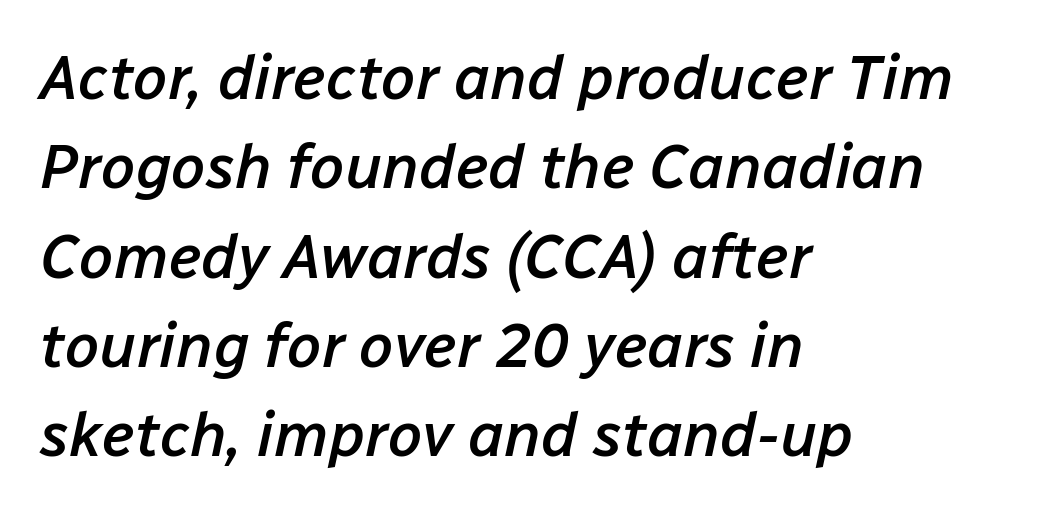
{"italic": "yes", "lean": "right", "slant_degrees": 12, "bold": "semi", "weight": "semibold", "width": "normal", "stroke_contrast": "low", "x_height": "medium", "monospaced": "no", "underline": "no", "align": "left", "line_spacing": "normal", "line_spacing_ratio": 1.44, "letter_spacing": "normal", "letter_spacing_em": 0.0, "glyph_px": 62}
